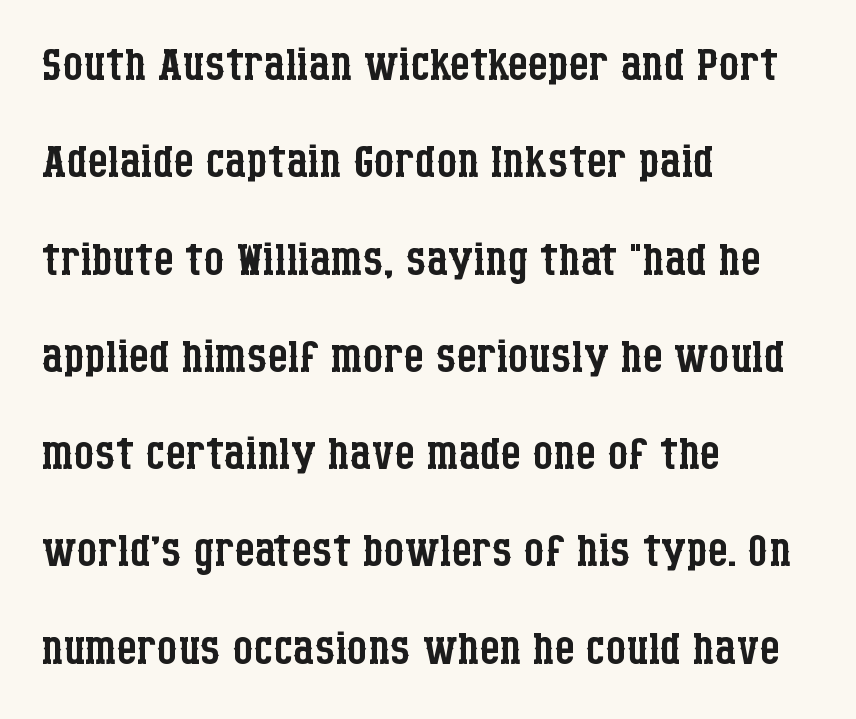
Q: Is the text bold? A: No.
Q: Is the text italic (slanted)? A: No, it is upright.
Q: Is the typeface a serif or a sans-serif typeface? A: Serif.
Q: Is the text underlined? A: No.
Q: How is the paragraph aligned? A: Left-aligned.
Q: Is the spacing between letters normal or unusually wide? A: Normal.
Q: Is the spacing between lines tight, normal or loose? A: Normal.
Q: Width (condensed, normal, or wide)? A: Condensed.
Q: Stroke contrast? A: Low.
Q: x-height? A: Large.
Q: Monospaced? A: No.
